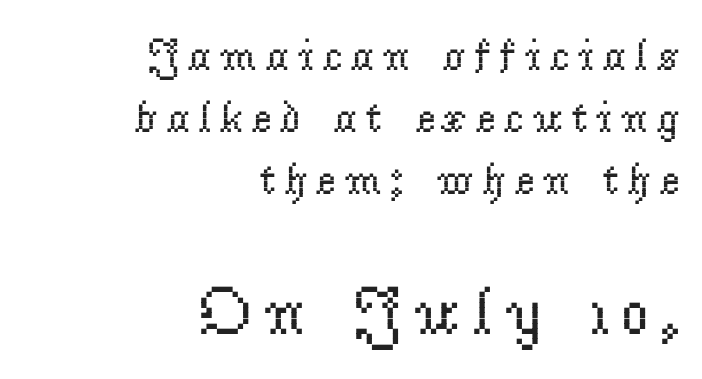
The image shows 68 px regular-weight serif type, upright; set right-aligned, normal line spacing (1.38x), not underlined; the second (bottom) block is 1.51x larger; low stroke contrast and a small x-height.
